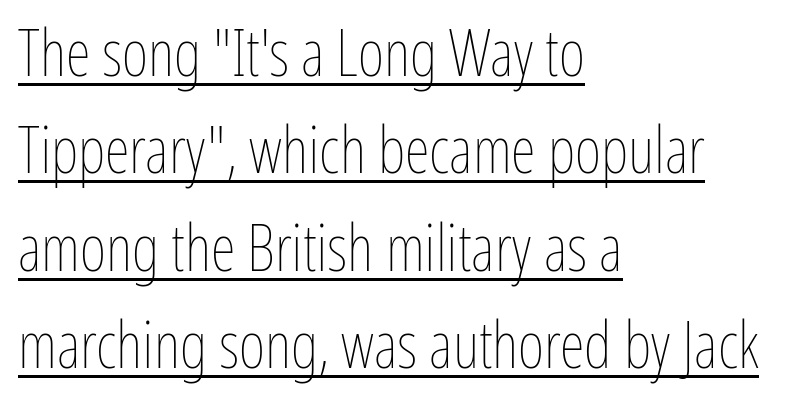
Q: Is the text bold? A: No.
Q: Is the text italic (slanted)? A: No, it is upright.
Q: Is the text underlined? A: Yes.
Q: How is the paragraph aligned? A: Left-aligned.
Q: Is the spacing between letters normal or unusually wide? A: Normal.
Q: Is the spacing between lines tight, normal or loose? A: Normal.
Q: Width (condensed, normal, or wide)? A: Condensed.
Q: Stroke contrast? A: Low.
Q: x-height? A: Medium.
Q: Monospaced? A: No.
